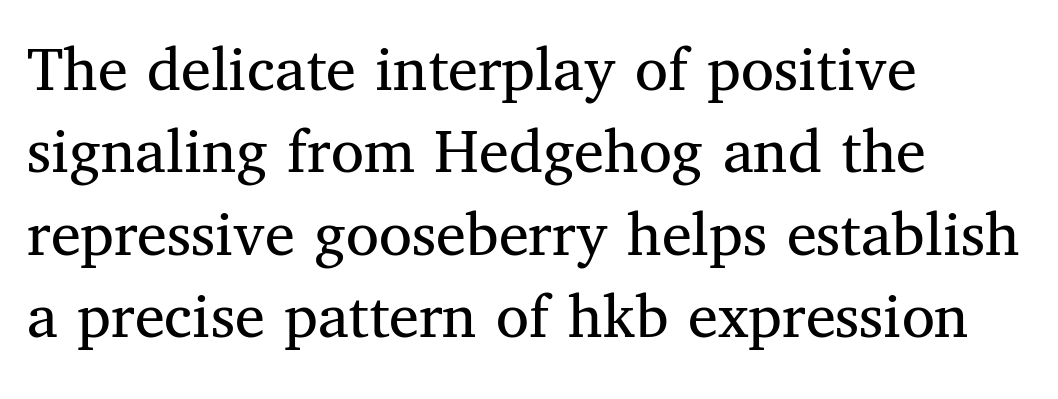
The image shows 67 px regular-weight serif type, upright; set left-aligned, line spacing 1.23x, normal letter spacing, not underlined; medium stroke contrast and a medium x-height.
